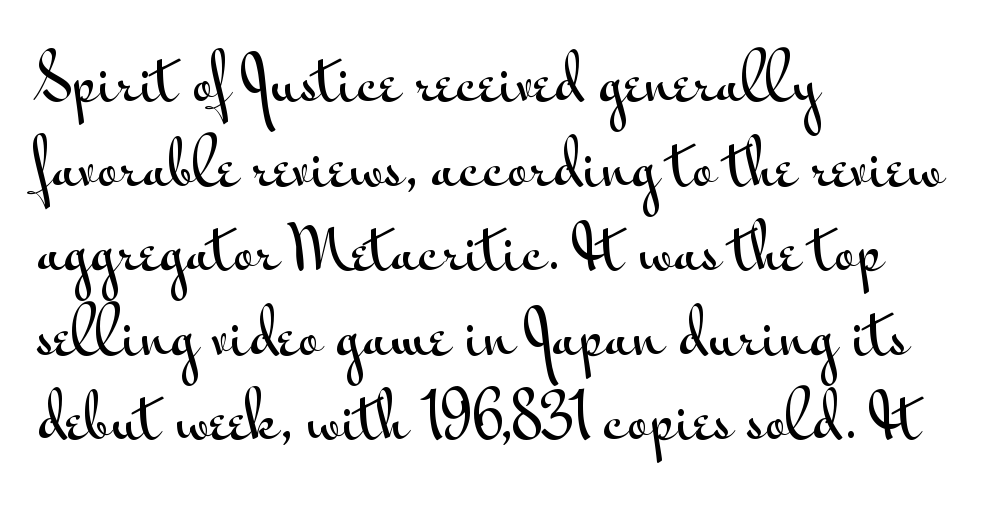
{"serif": "no", "width": "wide", "stroke_contrast": "medium", "x_height": "small", "monospaced": "no", "underline": "no", "align": "left", "line_spacing": "normal", "line_spacing_ratio": 1.41, "letter_spacing": "normal", "letter_spacing_em": 0.0, "glyph_px": 60}
